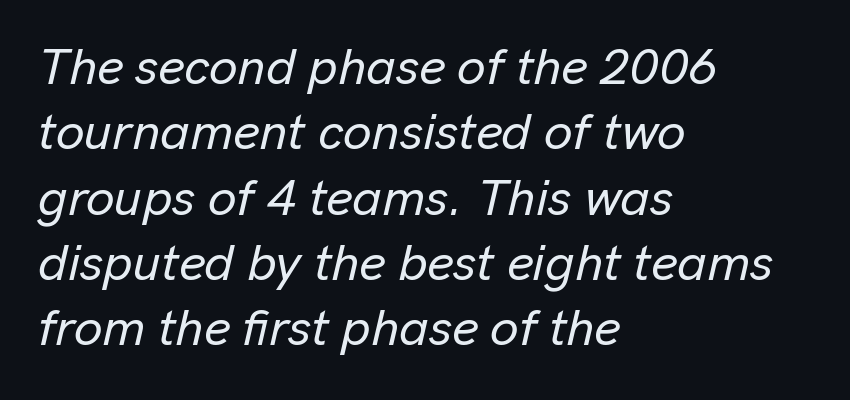
The image shows 51 px text type, italic (leaning right); set left-aligned, normal line spacing (1.28x), normal letter spacing, not underlined; low stroke contrast and a medium x-height.
